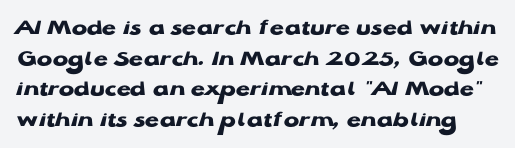
A full-strength bold gives these letters their thick strokes. Regarding leading, the lines here are spaced in the standard way. Students, note that the glyphs here touch the page at normal intervals. Descenders are the only things crossing below the line. Nope, not italic — everything's standing straight.
